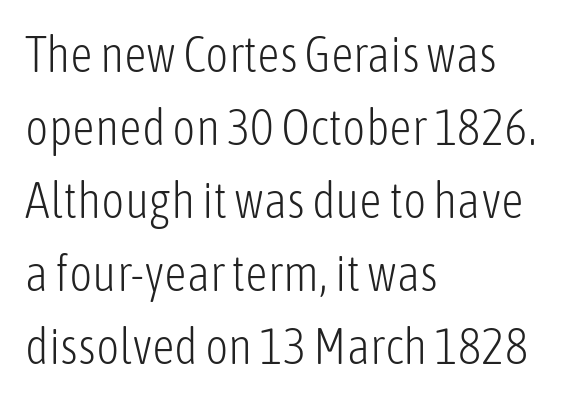
Here the designer chose a conventional face with non-uniform glyph widths. Horizontal bands of white between lines are of average thickness. Unlike a traditional serif, this face leaves its strokes unadorned. Unbolded letterforms with no extra heft.
